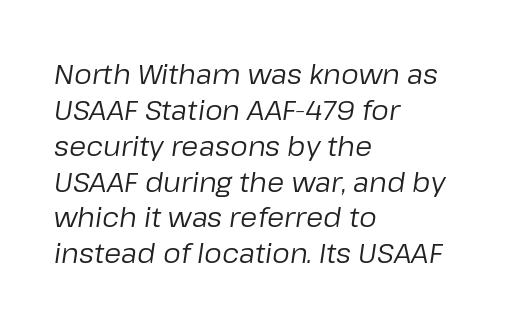
{"italic": "yes", "lean": "right", "slant_degrees": 8, "bold": "no", "weight": "regular", "width": "normal", "stroke_contrast": "low", "x_height": "medium", "monospaced": "no", "underline": "no", "align": "left", "line_spacing": "normal", "line_spacing_ratio": 1.28, "letter_spacing": "normal", "letter_spacing_em": 0.0, "glyph_px": 28}
